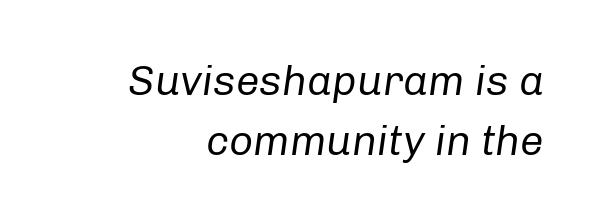
{"italic": "yes", "lean": "right", "slant_degrees": 8, "bold": "no", "weight": "regular", "width": "normal", "stroke_contrast": "low", "x_height": "medium", "monospaced": "no", "underline": "no", "line_spacing": "normal", "line_spacing_ratio": 1.43, "letter_spacing": "normal", "letter_spacing_em": 0.0, "glyph_px": 42}
